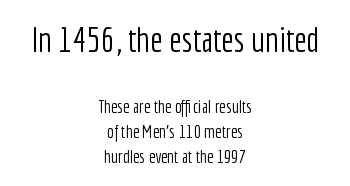
{"serif": "no", "italic": "no", "bold": "no", "weight": "light", "width": "condensed", "stroke_contrast": "low", "x_height": "medium", "monospaced": "no", "underline": "no", "align": "center", "line_spacing": "normal", "line_spacing_ratio": 1.4, "letter_spacing": "normal", "letter_spacing_em": 0.0, "larger_block": "first", "size_ratio": 1.94, "glyph_px": 35}
